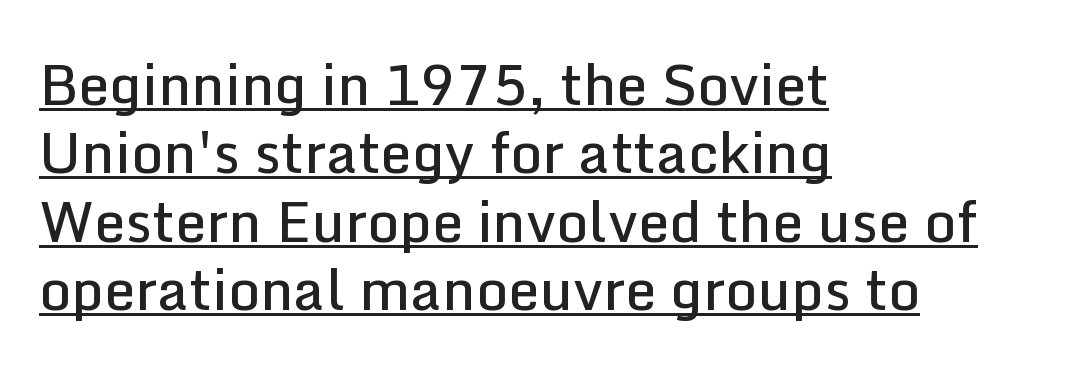
The image shows 56 px semibold sans-serif type, upright; set left-aligned, line spacing 1.22x, normal letter spacing, underlined; low stroke contrast and a medium x-height.
